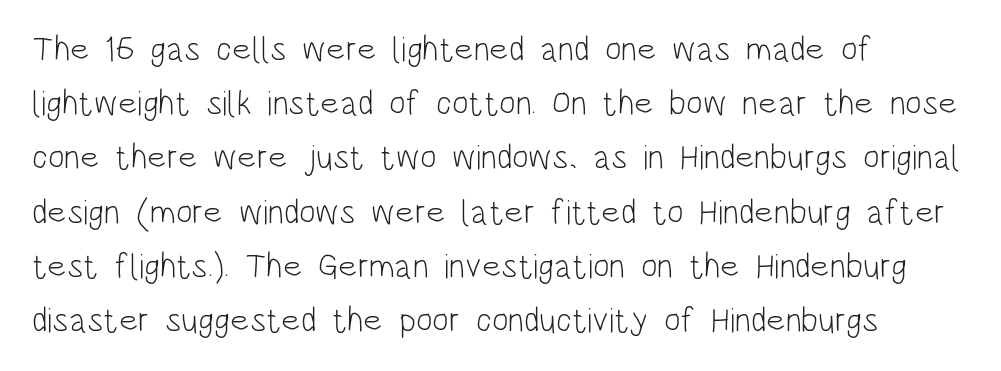
The image shows 35 px light, condensed sans-serif type, upright; set left-aligned, normal line spacing (1.55x), normal letter spacing, not underlined; low stroke contrast and a large x-height.
